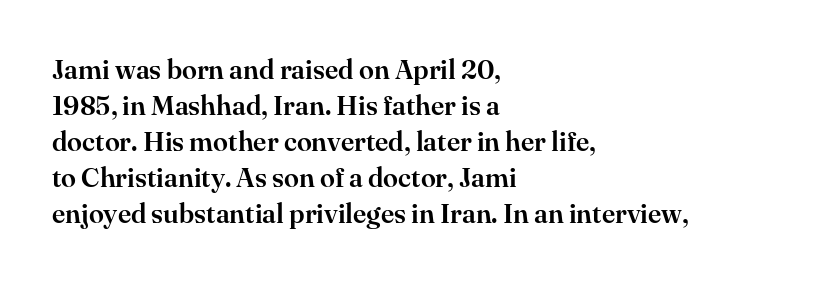
Q: Is the text italic (slanted)? A: No, it is upright.
Q: Is the text underlined? A: No.
Q: How is the paragraph aligned? A: Left-aligned.
Q: Is the spacing between letters normal or unusually wide? A: Normal.
Q: Is the spacing between lines tight, normal or loose? A: Normal.
